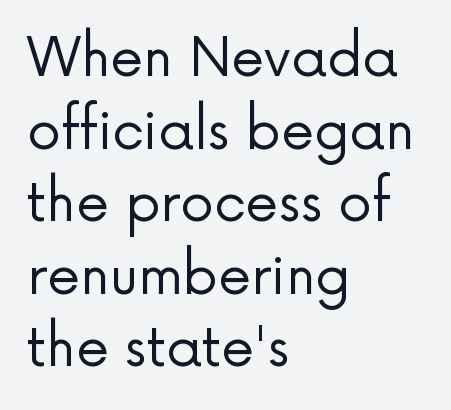
Grotesque or geometric, the face here clearly has no serifs. Letters rest on an invisible, unmarked baseline. Baseline-to-baseline distance is the conventional proportion of letter height. This rendering uses left alignment, leaving the right contour irregular.
